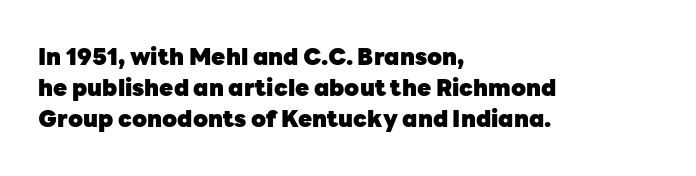
The image shows 23 px bold type, upright; set left-aligned, normal line spacing (1.34x), normal letter spacing, not underlined.
